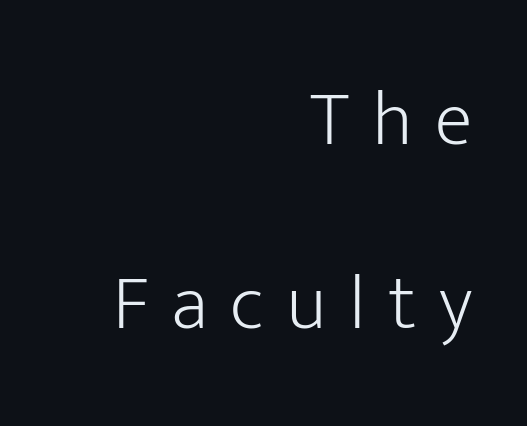
Q: Is the text bold? A: No.
Q: Is the text italic (slanted)? A: No, it is upright.
Q: Is the typeface a serif or a sans-serif typeface? A: Sans-serif.
Q: Is the text underlined? A: No.
Q: How is the paragraph aligned? A: Right-aligned.
Q: Is the spacing between letters normal or unusually wide? A: Unusually wide.
Q: Is the spacing between lines tight, normal or loose? A: Loose.
Q: Width (condensed, normal, or wide)? A: Normal.
Q: Stroke contrast? A: Low.
Q: x-height? A: Medium.
Q: Monospaced? A: No.
